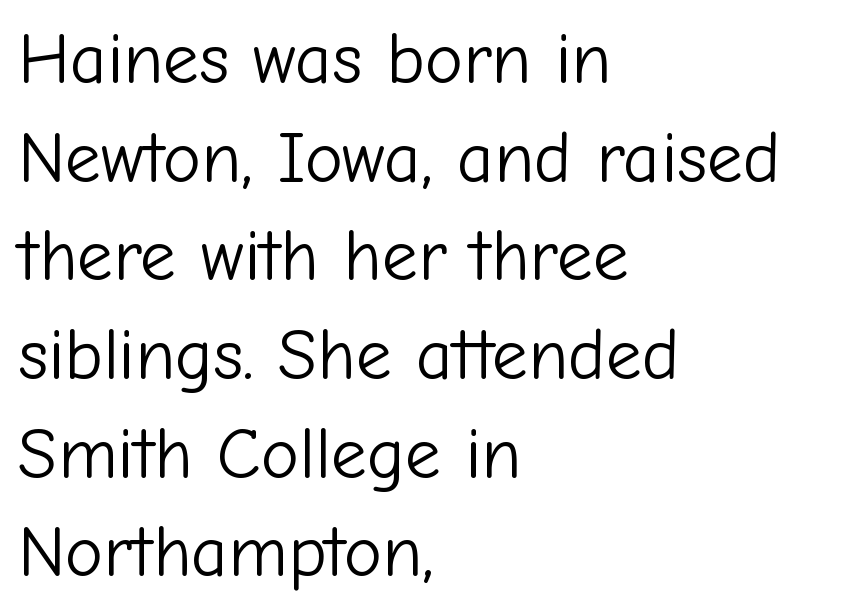
The image shows 72 px light sans-serif type, upright; set left-aligned, normal line spacing (1.37x), normal letter spacing, not underlined; low stroke contrast and a medium x-height.
